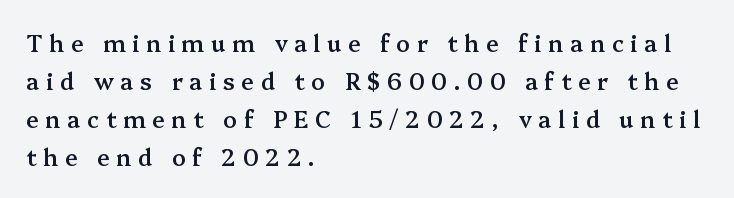
As a designer I'd log this as weight 600, semibold. These lines stack with their left ends in a neat column. Display-style spreading of the glyphs; the letterfit is very open. Whoever set this chose a conventional vertical rhythm. Posture: upright roman.
